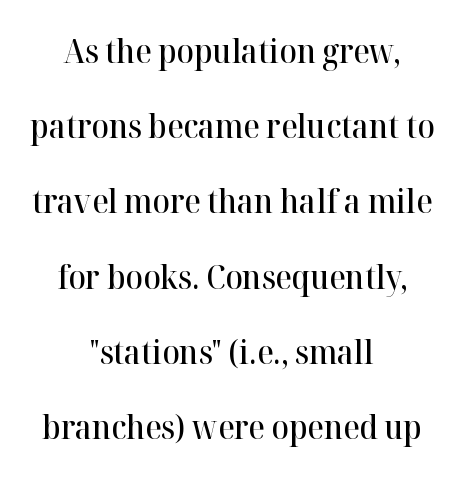
The image shows 32 px semibold serif type, upright; set centered, loose line spacing (2.35x), normal letter spacing, not underlined; high stroke contrast and a medium x-height.
